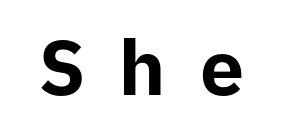
{"serif": "no", "italic": "no", "bold": "yes", "weight": "bold", "width": "normal", "stroke_contrast": "low", "x_height": "medium", "monospaced": "yes", "underline": "no", "letter_spacing": "wide", "letter_spacing_em": 0.44, "glyph_px": 77}
